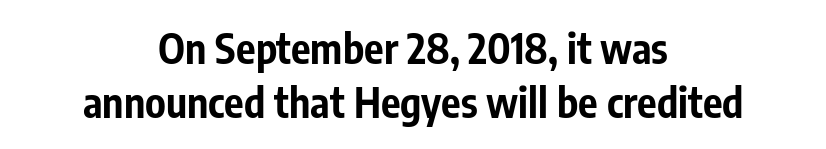
{"serif": "no", "italic": "no", "bold": "yes", "weight": "bold", "width": "condensed", "stroke_contrast": "low", "x_height": "medium", "monospaced": "no", "underline": "no", "align": "center", "line_spacing": "normal", "line_spacing_ratio": 1.31, "letter_spacing": "normal", "letter_spacing_em": 0.0, "glyph_px": 41}
